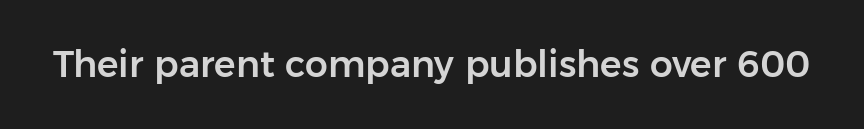
You could not count columns in this text — the font is proportionally spaced. This is roman type, the default non-slanted kind. Short note: letters normally spaced. Clear beneath every line of the passage. Font category for this specimen: sans-serif.
